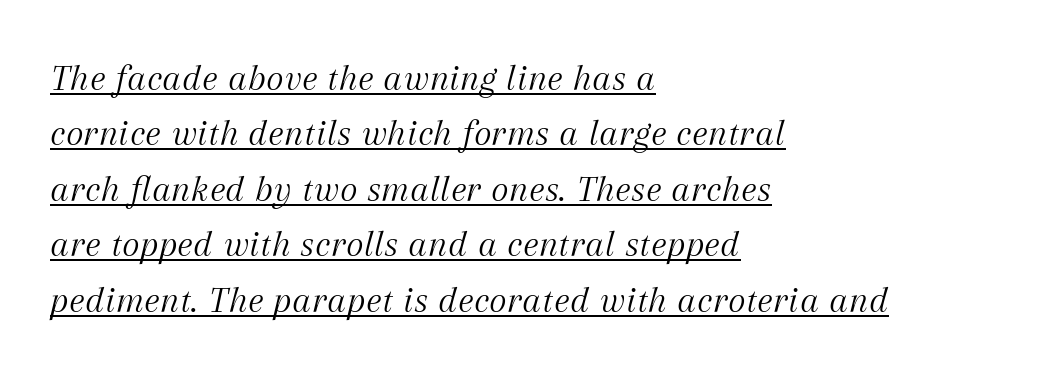
Spacing verdict: proportional, widths tailored to each character. Line beginnings align vertically; line endings do not. The typesetter has applied underlining to the passage shown. Is the stroke heavy? The answer is a plain regular-or-lighter.
